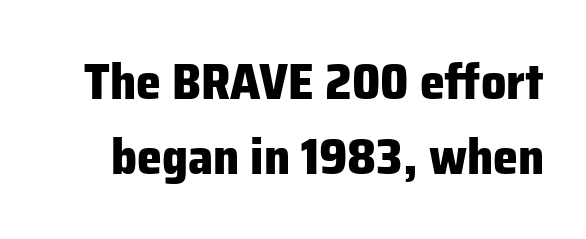
The characters display no serif detailing; their extremities are plain. Do the letters lean? They stand straight. Default kerning and tracking; the words read as compact shapes. Each letter keeps its own natural width here, so spacing adapts to shape.
